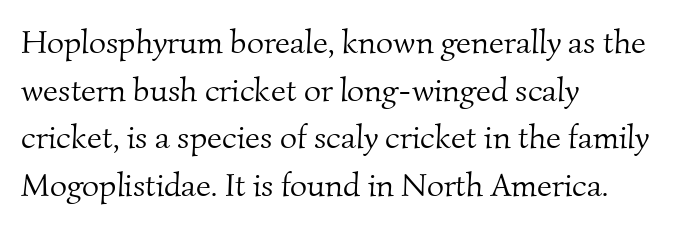
The image shows 33 px light serif type; set left-aligned, normal line spacing (1.44x), normal letter spacing, not underlined; medium stroke contrast and a small x-height.
